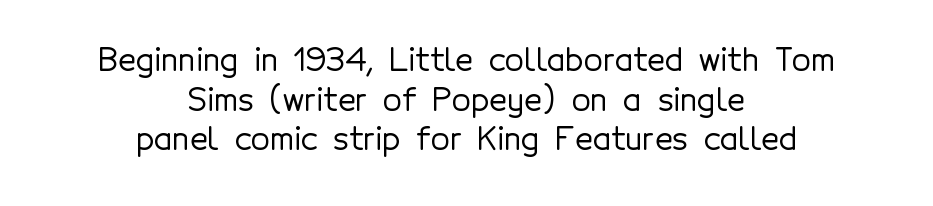
The image shows 31 px sans-serif type, upright; set centered, normal line spacing (1.28x), normal letter spacing, not underlined; a medium x-height.
